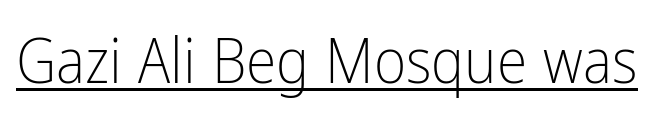
A rule runs beneath these lines of type. The cut favours lightness, reaching ordinary text weight at its darkest. Nothing unusual about the tracking: characters are spaced as the font intends. This is the regular roman posture of the typeface. Do the characters align in a grid? No, the font is proportional.
